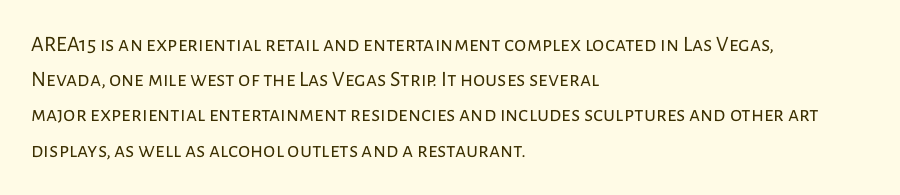
A quiet, ordinary-to-light weight characterises the typeface. Default kerning and tracking; the words read as compact shapes. These lines stack with their left ends in a neat column. The leading is moderate, giving the passage an even texture.
